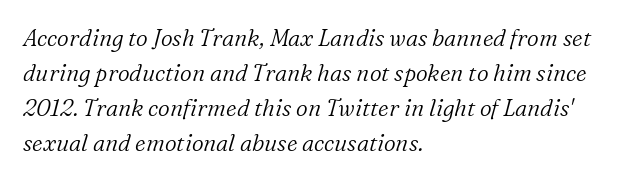
The letterforms sit at book weight or below. The axis of the letterforms is tilted away from vertical. In CSS terms this would be text-align: left. Observe the ordinary spacing: letters are neighbours, not strangers.
